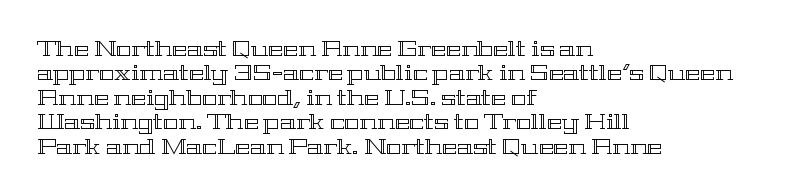
Look at the tracking — it's just the regular setting, nothing added. Horizontal alignment here is leftward, the default for most running prose. Clear beneath every line of the passage. Unlike italic type, these characters show no tilt at all.
